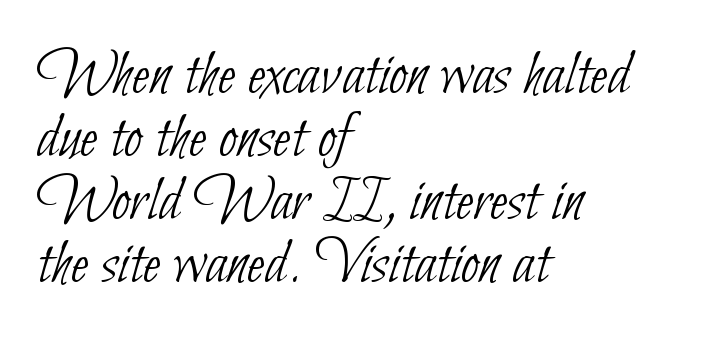
Vertical stems look standard width or narrower in stroke. Leftover space on each line is placed entirely after the last word. What stands out about the letter spacing? Nothing — it is the standard amount. The rendering shows plain stroke endings on the letterforms — a sans-serif design. Words float on clear page, feet unadorned.
